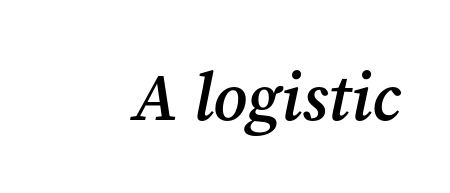
The image shows 67 px semibold serif type, italic (leaning right); set normal letter spacing, not underlined; medium stroke contrast and a medium x-height.
